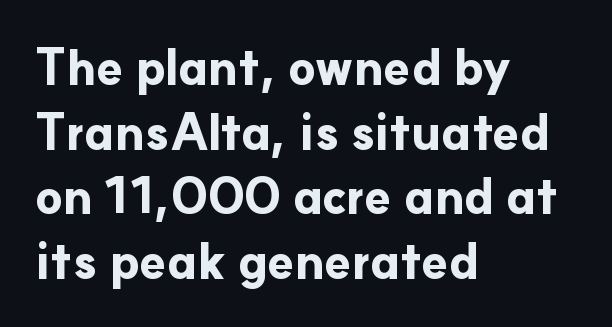
The image shows 49 px bold sans-serif type, upright; set left-aligned, normal line spacing (1.32x), normal letter spacing, not underlined; low stroke contrast and a small x-height.
